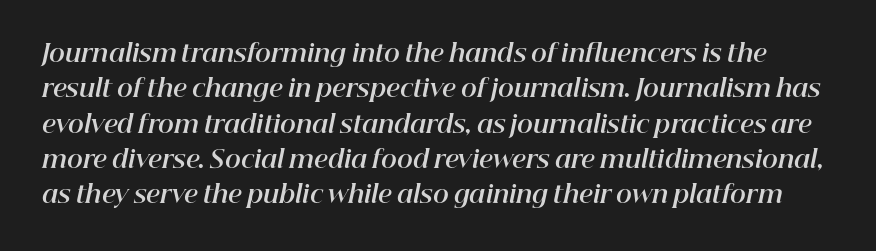
Glyph-to-glyph distance matches everyday printed text. This block has exactly the height ordinary leading produces. Each row of text sits above clean, open space. Yep, that's italic — everything's leaning. The font is running at its bold setting.
